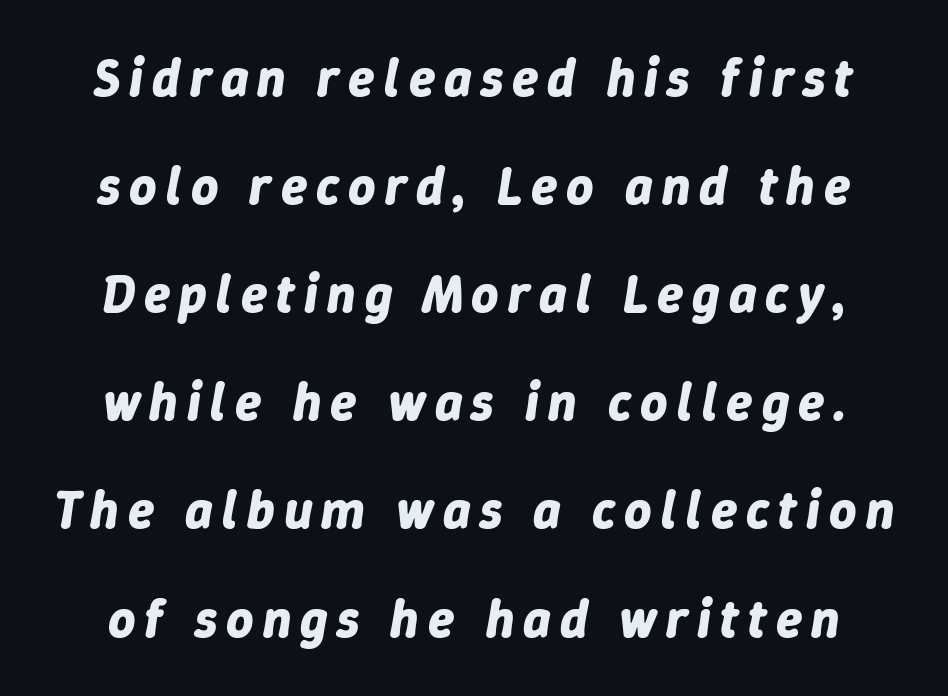
Q: Is the text bold? A: Yes.
Q: Is the text italic (slanted)? A: Yes, it leans right by about 9 degrees.
Q: Is the text underlined? A: No.
Q: Is the spacing between lines tight, normal or loose? A: Loose.
Q: Width (condensed, normal, or wide)? A: Normal.
Q: Stroke contrast? A: Low.
Q: x-height? A: Medium.
Q: Monospaced? A: No.
